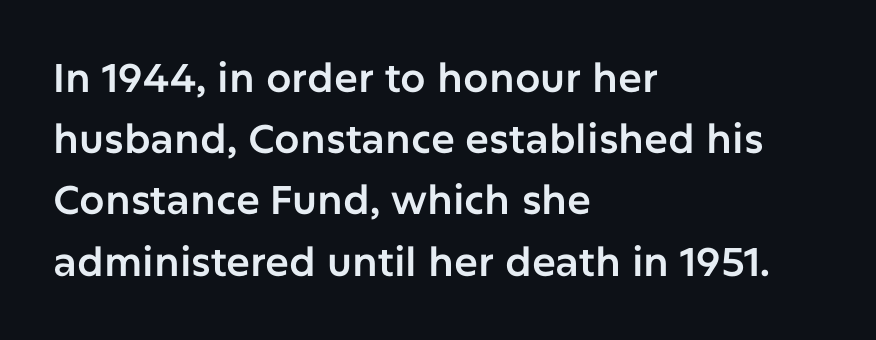
The image shows 40 px sans-serif type, upright; set left-aligned, normal line spacing (1.53x), normal letter spacing, not underlined; low stroke contrast and a medium x-height.
